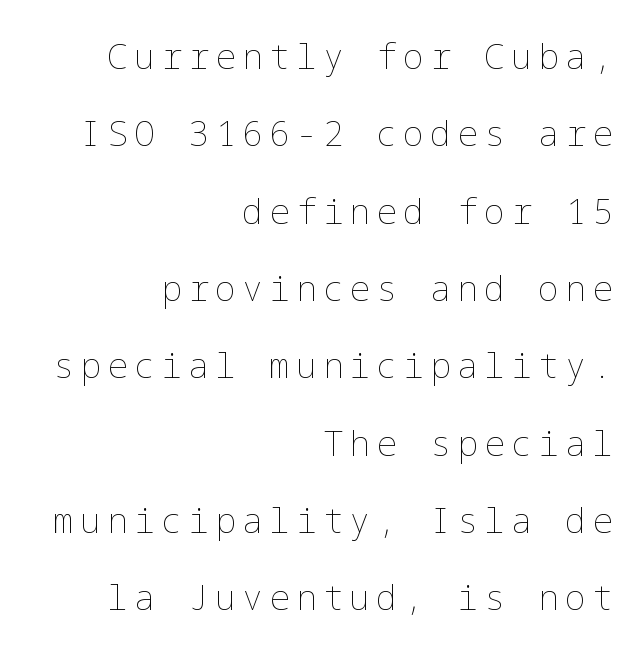
The image shows 35 px thin type, upright; set right-aligned, loose line spacing (2.21x), not underlined; low stroke contrast and a medium x-height.
